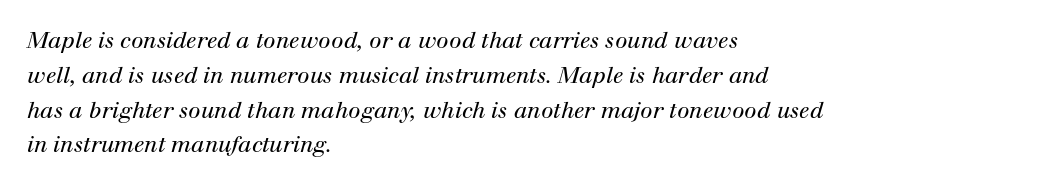
Q: Is the text bold? A: No.
Q: Is the text italic (slanted)? A: Yes, it leans right by about 12 degrees.
Q: Is the text underlined? A: No.
Q: How is the paragraph aligned? A: Left-aligned.
Q: Is the spacing between letters normal or unusually wide? A: Normal.
Q: Is the spacing between lines tight, normal or loose? A: Normal.
